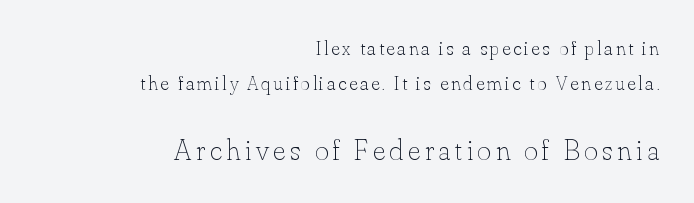
The rendering enlarges the type as you move from the upper chunk to the lower. Posture: upright roman. Decoration check: the copy has no underline. The paragraph has a hard right edge and a soft left edge.
